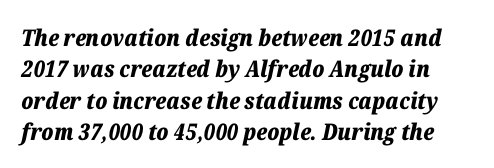
One glance says typical: line gaps are just what's usual. The horizontal fit of the characters is conventional and even. Thick stems and heavy bowls — unmistakably bold. Check under the words: just untouched page. Characters are canted at an angle relative to the baseline's perpendicular.
